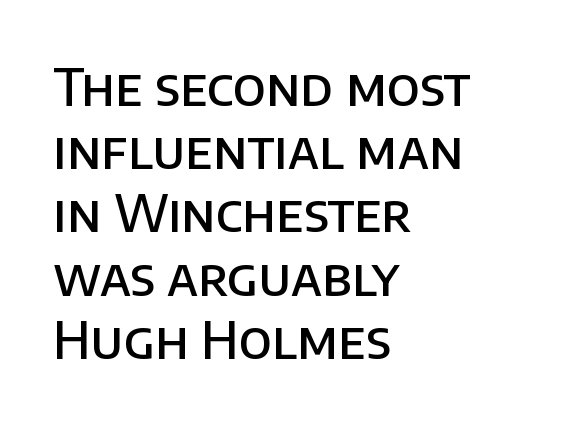
{"serif": "no", "italic": "no", "bold": "semi", "weight": "semibold", "width": "normal", "stroke_contrast": "low", "x_height": "large", "monospaced": "no", "underline": "no", "align": "left", "line_spacing_ratio": 1.24, "letter_spacing": "normal", "letter_spacing_em": 0.0, "glyph_px": 51}
